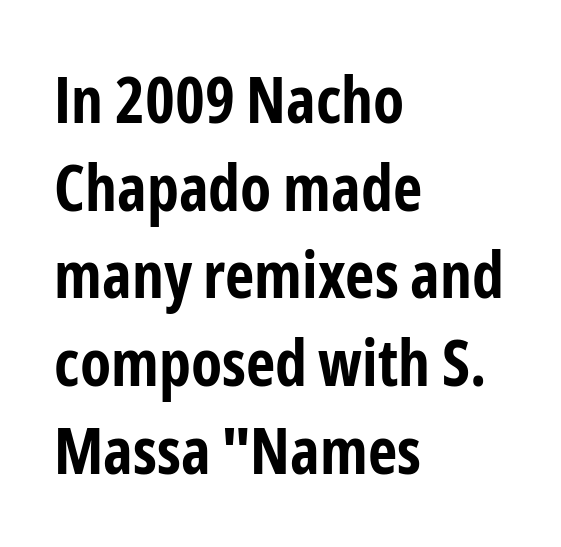
{"serif": "no", "italic": "no", "bold": "yes", "weight": "bold", "width": "condensed", "stroke_contrast": "low", "x_height": "medium", "monospaced": "no", "underline": "no", "align": "left", "line_spacing": "normal", "line_spacing_ratio": 1.37, "letter_spacing": "normal", "letter_spacing_em": 0.0, "glyph_px": 64}
